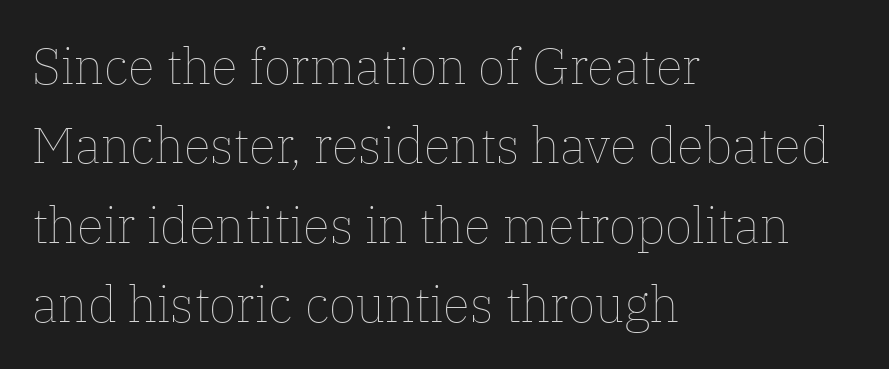
{"italic": "no", "bold": "no", "weight": "thin", "width": "normal", "stroke_contrast": "low", "x_height": "medium", "monospaced": "no", "underline": "no", "align": "left", "line_spacing": "normal", "line_spacing_ratio": 1.59, "letter_spacing": "normal", "letter_spacing_em": 0.0, "glyph_px": 50}
